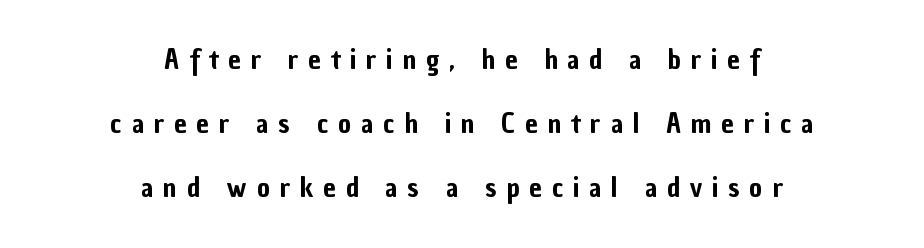
The image shows 28 px condensed sans-serif type, upright; set centered, loose line spacing (2.29x), unusually wide letter spacing (+0.35 em), not underlined; low stroke contrast and a medium x-height.
